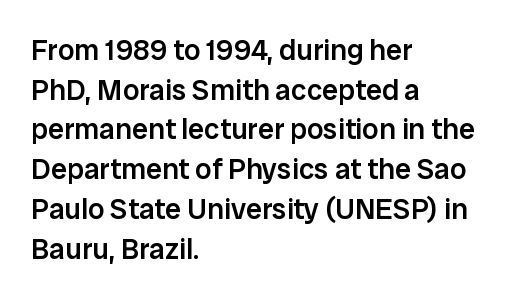
Q: Is the text bold? A: Semi-bold.
Q: Is the text italic (slanted)? A: No, it is upright.
Q: Is the typeface a serif or a sans-serif typeface? A: Sans-serif.
Q: Is the text underlined? A: No.
Q: How is the paragraph aligned? A: Left-aligned.
Q: Is the spacing between letters normal or unusually wide? A: Normal.
Q: Is the spacing between lines tight, normal or loose? A: Normal.
Q: Width (condensed, normal, or wide)? A: Normal.
Q: Stroke contrast? A: Low.
Q: x-height? A: Medium.
Q: Monospaced? A: No.
